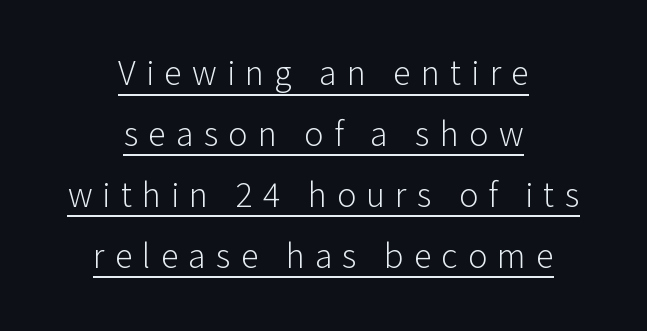
The image shows 36 px light sans-serif type, upright; set centered, normal line spacing (1.69x), unusually wide letter spacing (+0.28 em), underlined; low stroke contrast and a medium x-height.
